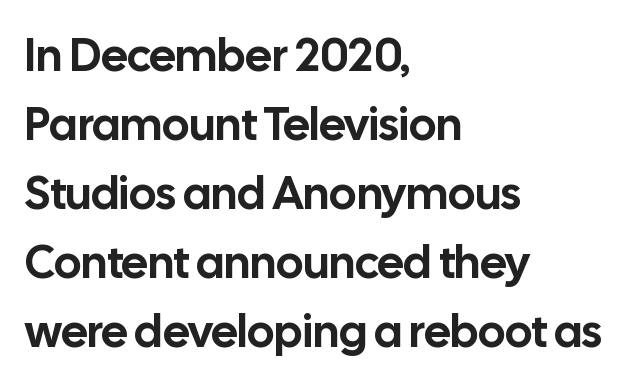
Q: Is the text italic (slanted)? A: No, it is upright.
Q: Is the typeface a serif or a sans-serif typeface? A: Sans-serif.
Q: Is the text underlined? A: No.
Q: How is the paragraph aligned? A: Left-aligned.
Q: Is the spacing between letters normal or unusually wide? A: Normal.
Q: Is the spacing between lines tight, normal or loose? A: Normal.
Q: Width (condensed, normal, or wide)? A: Normal.
Q: Stroke contrast? A: Low.
Q: x-height? A: Medium.
Q: Monospaced? A: No.
